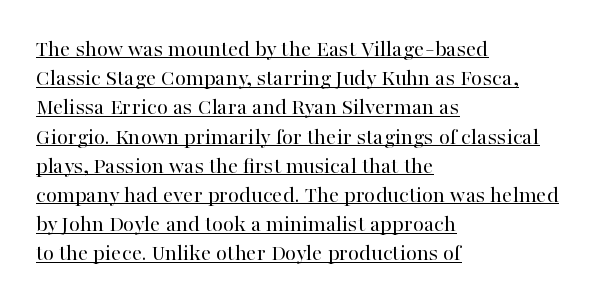
{"italic": "no", "bold": "no", "underline": "yes", "align": "left", "line_spacing": "normal", "line_spacing_ratio": 1.27, "letter_spacing": "normal", "letter_spacing_em": 0.0, "glyph_px": 23}
